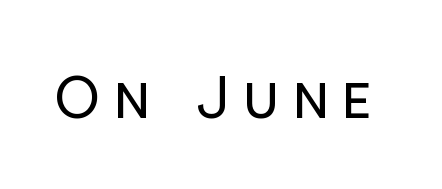
Spacing verdict: proportional, widths tailored to each character. The cut favours lightness, reaching ordinary text weight at its darkest. In terms of posture, this sample is upright. Letters rest on an invisible, unmarked baseline.
